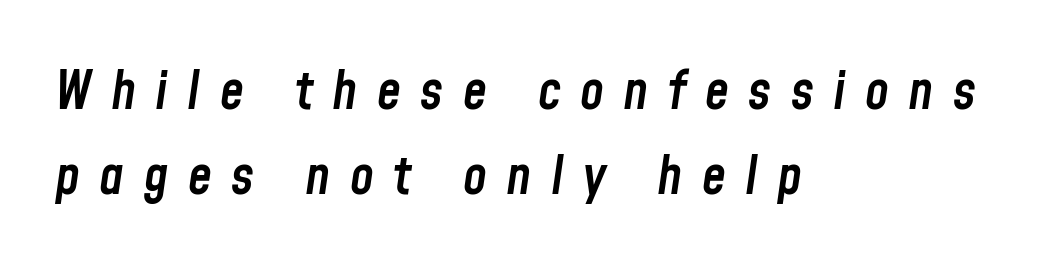
Looks like regular typesetting: each glyph gets only the width it needs. Inter-character spacing is expanded well beyond the font's built-in metrics. Semibold letterforms, between regular and bold. The specimen reads as italic at a glance.
